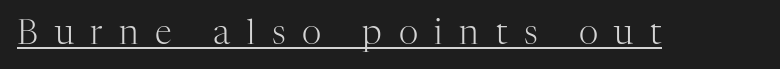
{"serif": "yes", "italic": "no", "bold": "no", "weight": "light", "width": "normal", "stroke_contrast": "high", "x_height": "medium", "monospaced": "no", "underline": "yes", "letter_spacing": "wide", "letter_spacing_em": 0.49, "glyph_px": 34}
